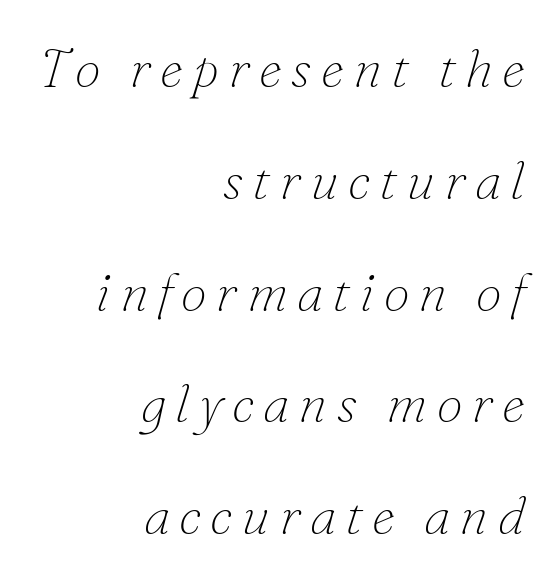
{"serif": "yes", "italic": "yes", "lean": "right", "slant_degrees": 16, "bold": "no", "weight": "thin", "width": "normal", "stroke_contrast": "low", "x_height": "small", "monospaced": "no", "underline": "no", "align": "right", "line_spacing": "loose", "line_spacing_ratio": 2.11, "glyph_px": 53}
